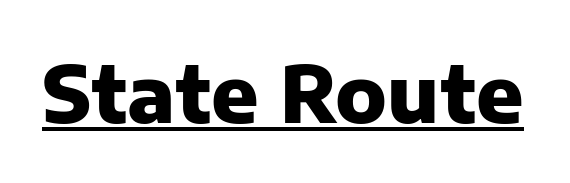
{"serif": "no", "italic": "no", "bold": "yes", "weight": "heavy", "width": "normal", "stroke_contrast": "low", "x_height": "medium", "monospaced": "no", "underline": "yes", "letter_spacing": "normal", "letter_spacing_em": 0.0, "glyph_px": 78}
